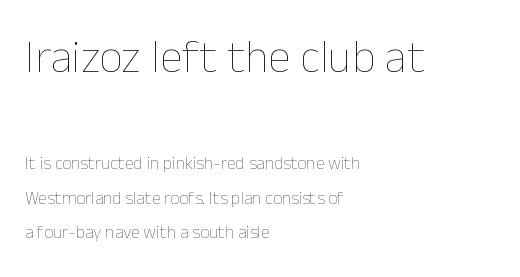
Q: Is the text bold? A: No.
Q: Is the text italic (slanted)? A: No, it is upright.
Q: Is the text underlined? A: No.
Q: How is the paragraph aligned? A: Left-aligned.
Q: Is the spacing between letters normal or unusually wide? A: Normal.
Q: Is the spacing between lines tight, normal or loose? A: Loose.
Q: Which block of text is set in a larger size, the first (top) or the second (bottom)? A: The first (top) one.
Q: Width (condensed, normal, or wide)? A: Normal.
Q: Stroke contrast? A: Low.
Q: x-height? A: Medium.
Q: Monospaced? A: No.
